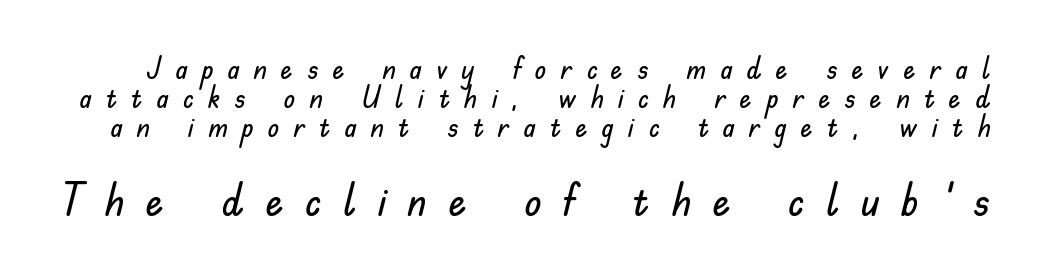
The image shows 45 px sans-serif type; set tight line spacing (0.96x), unusually wide letter spacing (+0.47 em), not underlined; the second (bottom) block is 1.5x larger; low stroke contrast and a small x-height.
